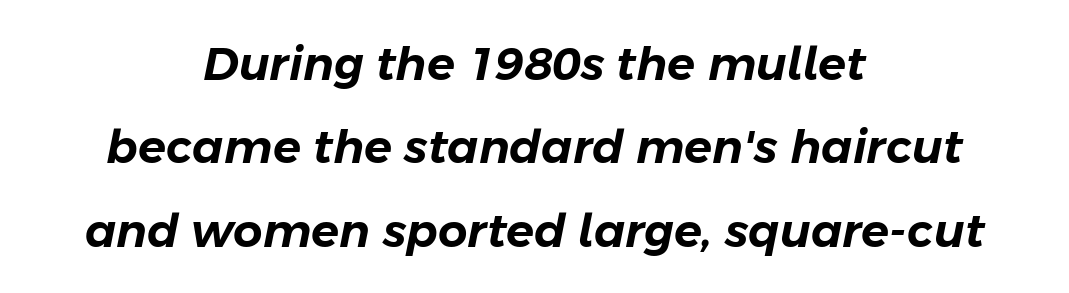
These lines are rendered in a variable-pitch font. Slanted lettering throughout. Casual observation: everything's sitting right in the middle. Short note: letters normally spaced. The strip under each line holds only bare page.
